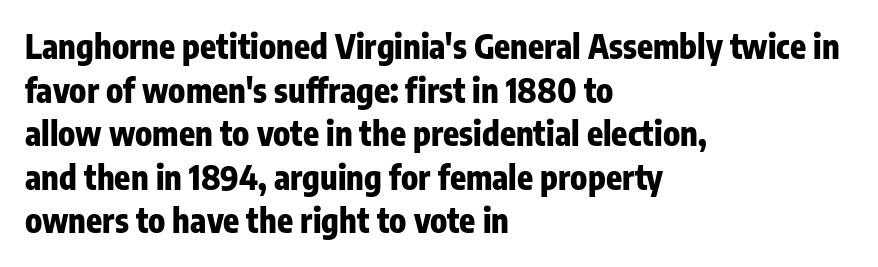
Q: Is the text bold? A: Yes.
Q: Is the text italic (slanted)? A: No, it is upright.
Q: Is the typeface a serif or a sans-serif typeface? A: Sans-serif.
Q: Is the text underlined? A: No.
Q: How is the paragraph aligned? A: Left-aligned.
Q: Is the spacing between letters normal or unusually wide? A: Normal.
Q: Is the spacing between lines tight, normal or loose? A: Normal.
Q: Width (condensed, normal, or wide)? A: Condensed.
Q: Stroke contrast? A: Low.
Q: x-height? A: Medium.
Q: Monospaced? A: No.
